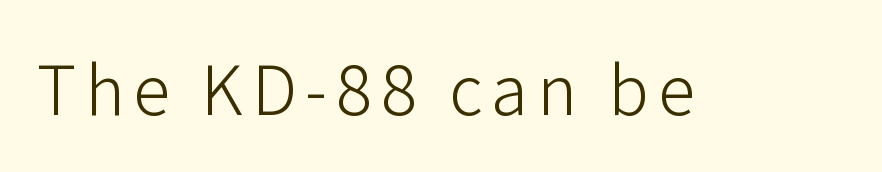
The passage shown is typed in a proportional face where columns would drift. You can tell it's not italic because the verticals are truly vertical. The weight would be labelled regular, book, light, or lighter still. Type style note: lacks serifs. The specimen omits any rule beneath the text block's lines.
